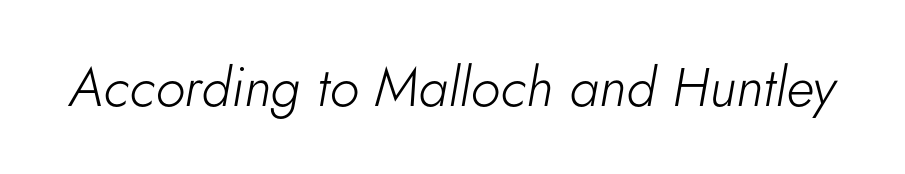
{"italic": "yes", "lean": "right", "slant_degrees": 5, "bold": "no", "weight": "light", "width": "normal", "stroke_contrast": "low", "x_height": "small", "monospaced": "no", "underline": "no", "letter_spacing": "normal", "letter_spacing_em": 0.0, "glyph_px": 55}
